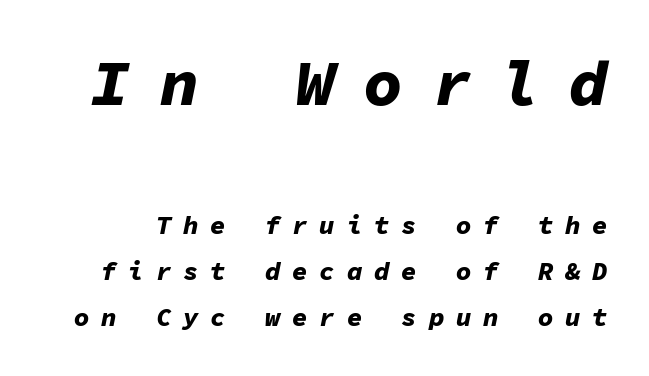
{"italic": "yes", "lean": "right", "slant_degrees": 11, "bold": "yes", "weight": "bold", "width": "normal", "stroke_contrast": "low", "x_height": "medium", "monospaced": "yes", "underline": "no", "line_spacing_ratio": 1.77, "letter_spacing": "wide", "letter_spacing_em": 0.45, "larger_block": "first", "size_ratio": 2.5, "glyph_px": 65}
